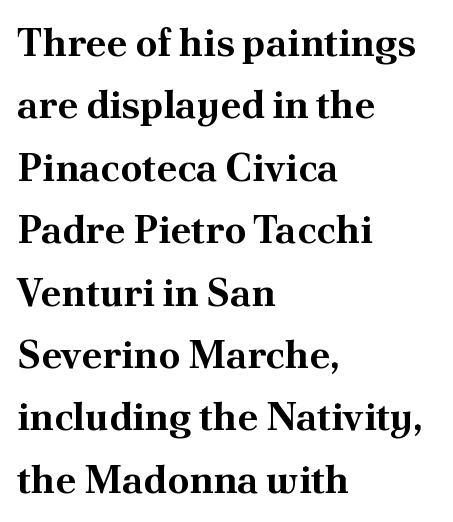
{"serif": "yes", "italic": "no", "bold": "yes", "weight": "bold", "width": "normal", "stroke_contrast": "medium", "x_height": "small", "monospaced": "no", "underline": "no", "align": "left", "line_spacing": "normal", "line_spacing_ratio": 1.6, "letter_spacing": "normal", "letter_spacing_em": 0.0, "glyph_px": 39}
